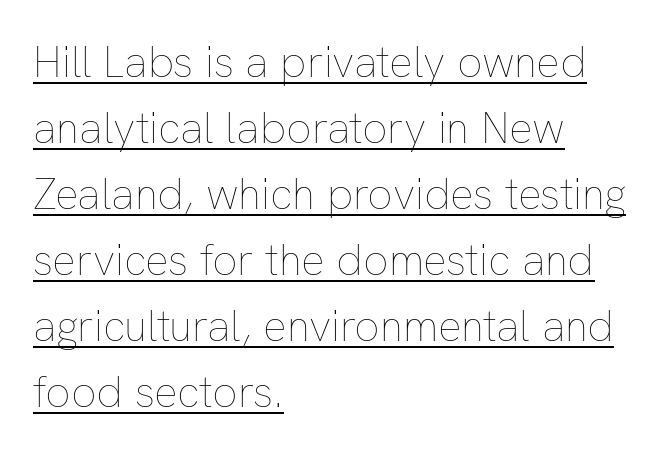
The image shows 44 px thin type, upright; set left-aligned, normal line spacing (1.5x), normal letter spacing, underlined; low stroke contrast and a medium x-height.
